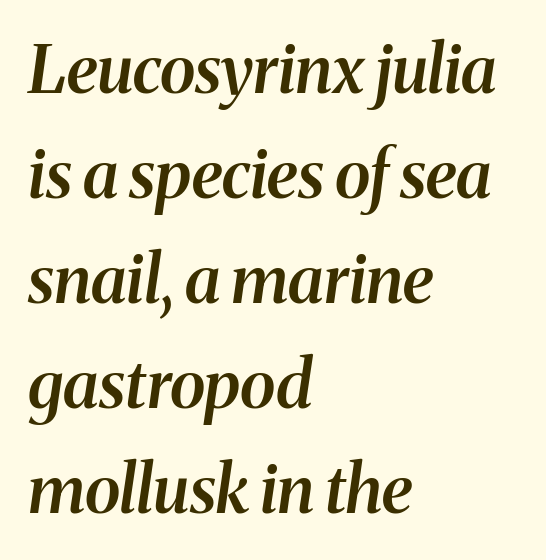
The image shows 66 px semibold serif type, italic (leaning right); set left-aligned, normal line spacing (1.59x), normal letter spacing, not underlined; medium stroke contrast and a medium x-height.
